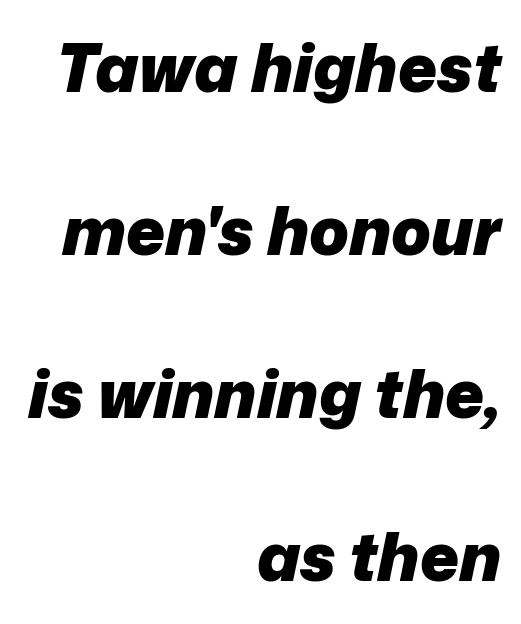
Q: Is the text bold? A: Yes.
Q: Is the text italic (slanted)? A: Yes, it leans right by about 12 degrees.
Q: Is the text underlined? A: No.
Q: How is the paragraph aligned? A: Right-aligned.
Q: Is the spacing between letters normal or unusually wide? A: Normal.
Q: Is the spacing between lines tight, normal or loose? A: Loose.
Q: Width (condensed, normal, or wide)? A: Normal.
Q: Stroke contrast? A: Low.
Q: x-height? A: Medium.
Q: Monospaced? A: No.
